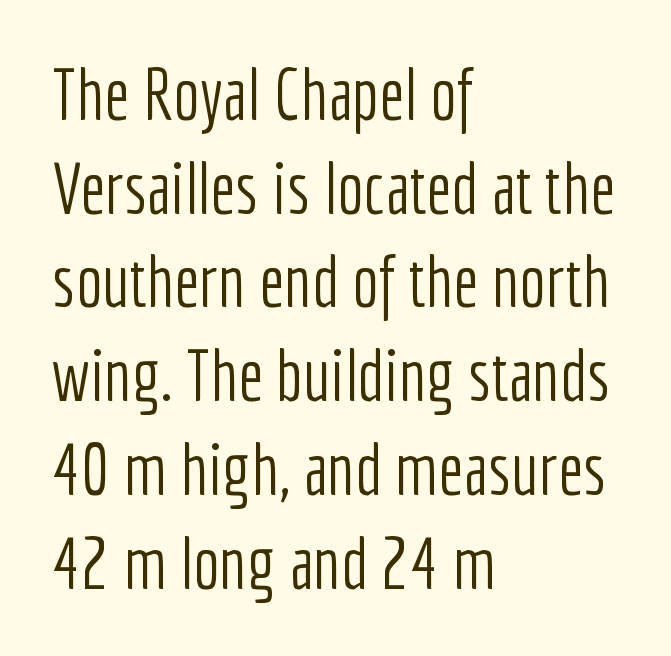
Glance below the letters and you will spot only blank space. Alignment: flush left. I'd call this a sans setting — the letters go barefoot. Compared with typical paragraphs, the rows here are spaced about the same.
